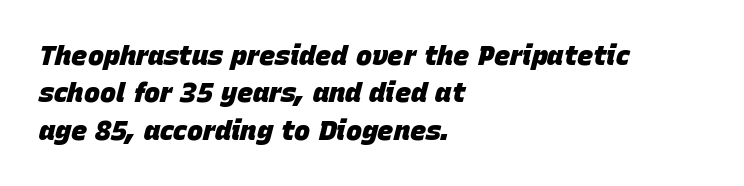
Q: Is the text bold? A: Yes.
Q: Is the text italic (slanted)? A: Yes, it leans right by about 15 degrees.
Q: Is the text underlined? A: No.
Q: How is the paragraph aligned? A: Left-aligned.
Q: Is the spacing between letters normal or unusually wide? A: Normal.
Q: Is the spacing between lines tight, normal or loose? A: Normal.
